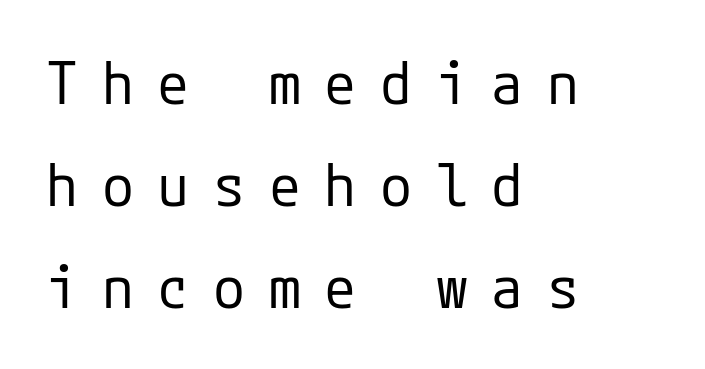
The image shows 58 px regular-weight sans-serif type, upright; set left-aligned, line spacing 1.76x, unusually wide letter spacing (+0.41 em), not underlined; low stroke contrast and a medium x-height.
